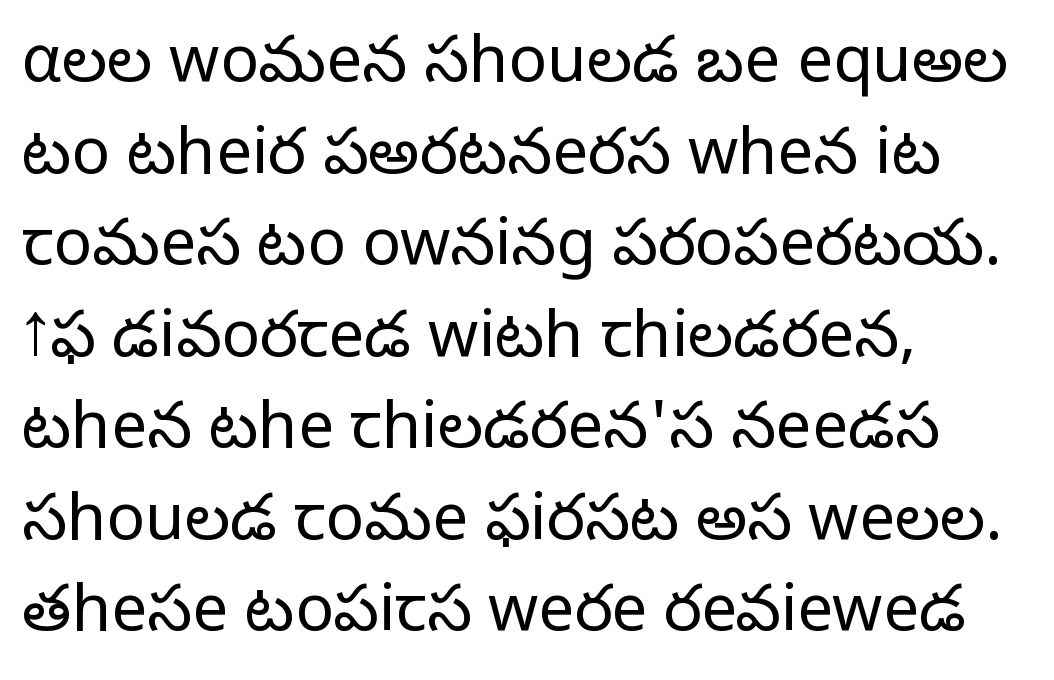
The image shows 64 px light sans-serif type, upright; set left-aligned, normal line spacing (1.43x), normal letter spacing, not underlined; low stroke contrast and a medium x-height.
